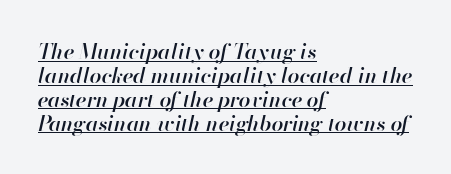
Q: Is the text bold? A: Semi-bold.
Q: Is the text italic (slanted)? A: Yes, it leans right by about 13 degrees.
Q: Is the text underlined? A: Yes.
Q: How is the paragraph aligned? A: Left-aligned.
Q: Is the spacing between letters normal or unusually wide? A: Normal.
Q: Is the spacing between lines tight, normal or loose? A: Tight.
